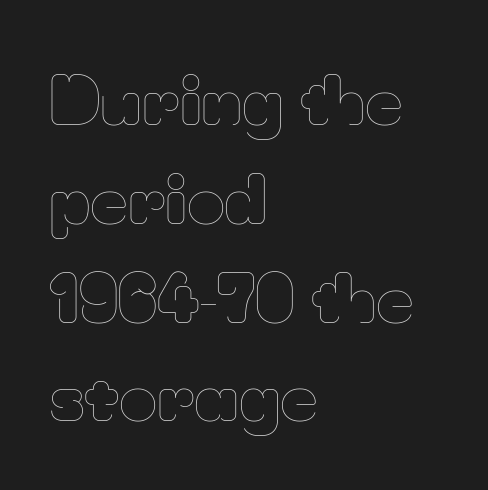
{"italic": "no", "bold": "no", "weight": "thin", "width": "normal", "stroke_contrast": "low", "x_height": "small", "monospaced": "no", "underline": "no", "align": "left", "line_spacing": "normal", "line_spacing_ratio": 1.52, "letter_spacing": "normal", "letter_spacing_em": 0.0, "glyph_px": 65}
